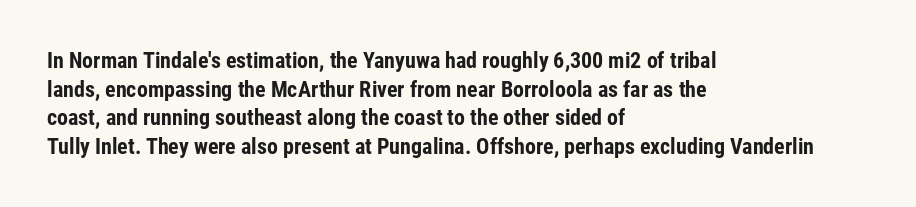
{"italic": "no", "bold": "yes", "underline": "no", "align": "left", "line_spacing": "normal", "line_spacing_ratio": 1.3, "letter_spacing": "normal", "letter_spacing_em": 0.0, "glyph_px": 22}
